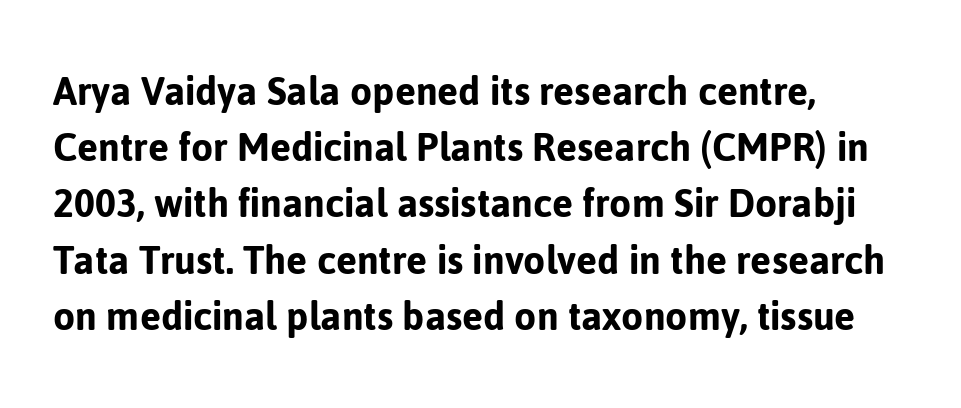
{"serif": "no", "italic": "no", "width": "normal", "stroke_contrast": "low", "x_height": "medium", "monospaced": "no", "underline": "no", "align": "left", "line_spacing": "normal", "line_spacing_ratio": 1.25, "letter_spacing": "normal", "letter_spacing_em": 0.0, "glyph_px": 45}
